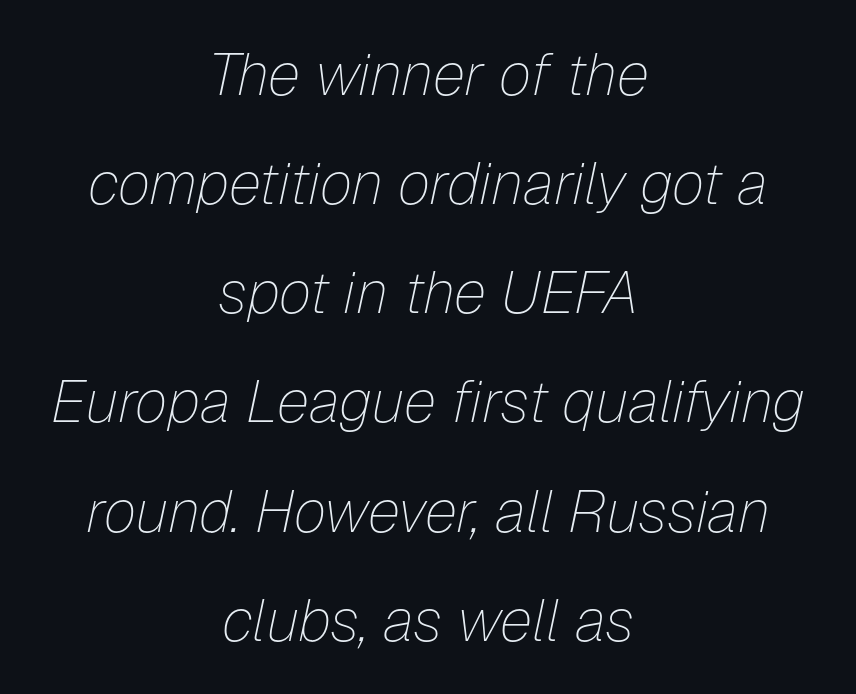
{"italic": "yes", "lean": "right", "slant_degrees": 12, "bold": "no", "weight": "thin", "width": "normal", "stroke_contrast": "low", "x_height": "medium", "monospaced": "no", "underline": "no", "align": "center", "line_spacing_ratio": 1.85, "letter_spacing": "normal", "letter_spacing_em": 0.0, "glyph_px": 59}
